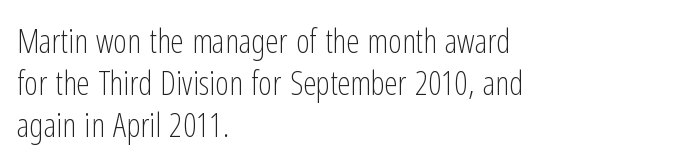
Q: Is the text bold? A: No.
Q: Is the text italic (slanted)? A: No, it is upright.
Q: Is the typeface a serif or a sans-serif typeface? A: Sans-serif.
Q: Is the text underlined? A: No.
Q: How is the paragraph aligned? A: Left-aligned.
Q: Is the spacing between letters normal or unusually wide? A: Normal.
Q: Is the spacing between lines tight, normal or loose? A: Normal.
Q: Width (condensed, normal, or wide)? A: Condensed.
Q: Stroke contrast? A: Low.
Q: x-height? A: Medium.
Q: Monospaced? A: No.
